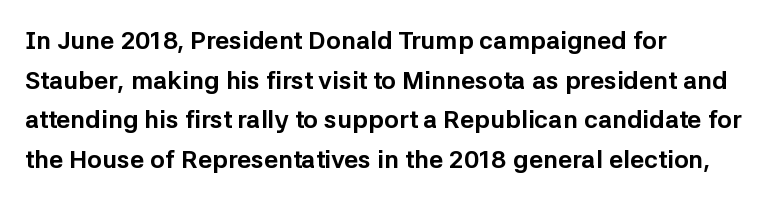
Q: Is the text bold? A: Yes.
Q: Is the text italic (slanted)? A: No, it is upright.
Q: Is the text underlined? A: No.
Q: How is the paragraph aligned? A: Left-aligned.
Q: Is the spacing between letters normal or unusually wide? A: Normal.
Q: Is the spacing between lines tight, normal or loose? A: Normal.
